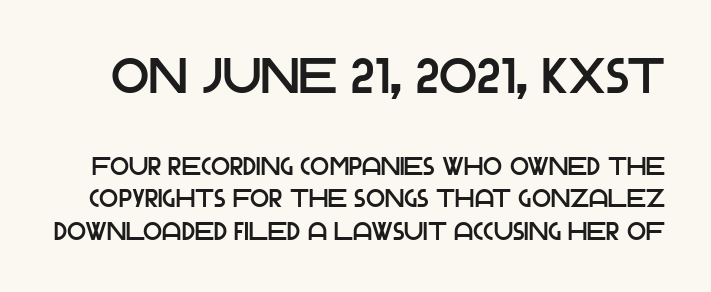
Q: Is the text italic (slanted)? A: No, it is upright.
Q: Is the typeface a serif or a sans-serif typeface? A: Sans-serif.
Q: Is the text underlined? A: No.
Q: Is the spacing between letters normal or unusually wide? A: Normal.
Q: Is the spacing between lines tight, normal or loose? A: Normal.
Q: Which block of text is set in a larger size, the first (top) or the second (bottom)? A: The first (top) one.
Q: Width (condensed, normal, or wide)? A: Normal.
Q: Stroke contrast? A: Low.
Q: x-height? A: Large.
Q: Monospaced? A: No.
